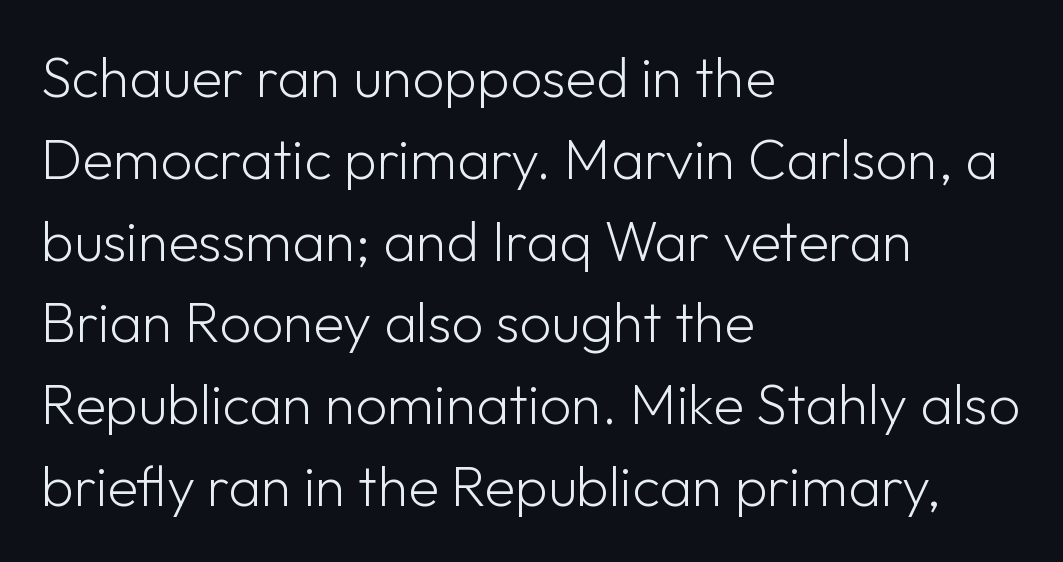
The image shows 56 px light sans-serif type, upright; set left-aligned, normal line spacing (1.46x), normal letter spacing, not underlined; low stroke contrast and a medium x-height.
